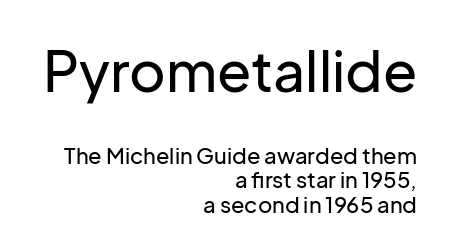
The image shows 56 px sans-serif type, upright; set right-aligned, tight line spacing (1.12x), normal letter spacing, not underlined; the first (top) block is 2.55x larger; low stroke contrast and a medium x-height.
